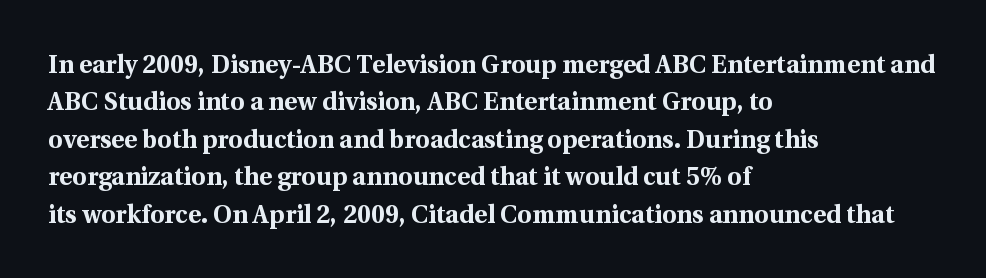
{"italic": "no", "bold": "yes", "underline": "no", "align": "left", "line_spacing": "normal", "line_spacing_ratio": 1.5, "letter_spacing": "normal", "letter_spacing_em": 0.0, "glyph_px": 25}
